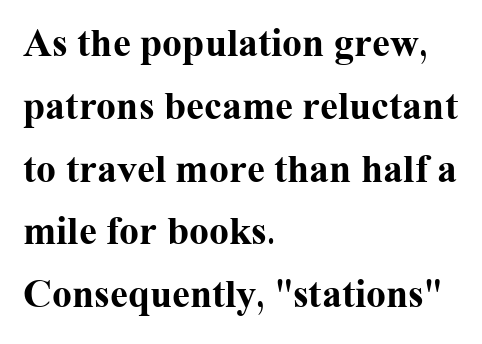
{"serif": "yes", "italic": "no", "bold": "yes", "weight": "bold", "width": "normal", "stroke_contrast": "medium", "x_height": "medium", "monospaced": "no", "underline": "no", "align": "left", "line_spacing": "normal", "line_spacing_ratio": 1.57, "letter_spacing": "normal", "letter_spacing_em": 0.0, "glyph_px": 40}
